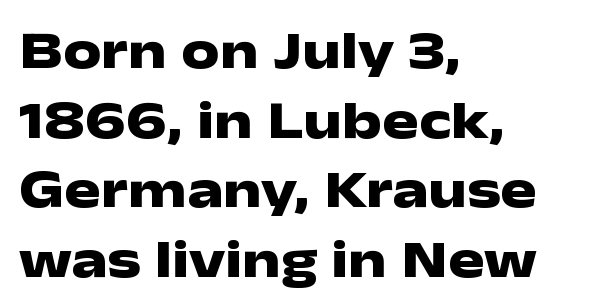
You can tell from the bare stems that sans-serif type was used. Standard letterfit; no display-style spreading of the glyphs. The space between consecutive lines is moderate. These lines carry a lot of weight — the face is fully bold. These lines are set flush left with a ragged right edge. Looks like regular typesetting: each glyph gets only the width it needs.
